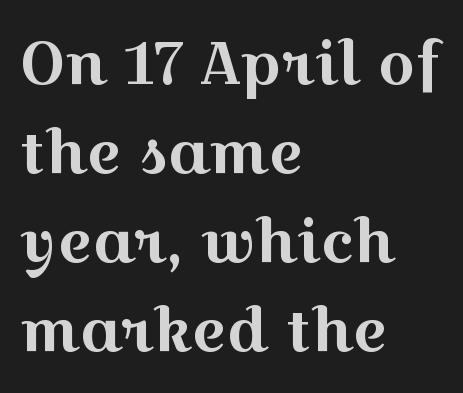
The passage shown is typed in a proportional face where columns would drift. The typeface chosen for these lines features serifs. Look at the tracking — it's just the regular setting, nothing added. The font's upright variant was chosen for this text. The passage shown stacks its lines at a standard gap.
